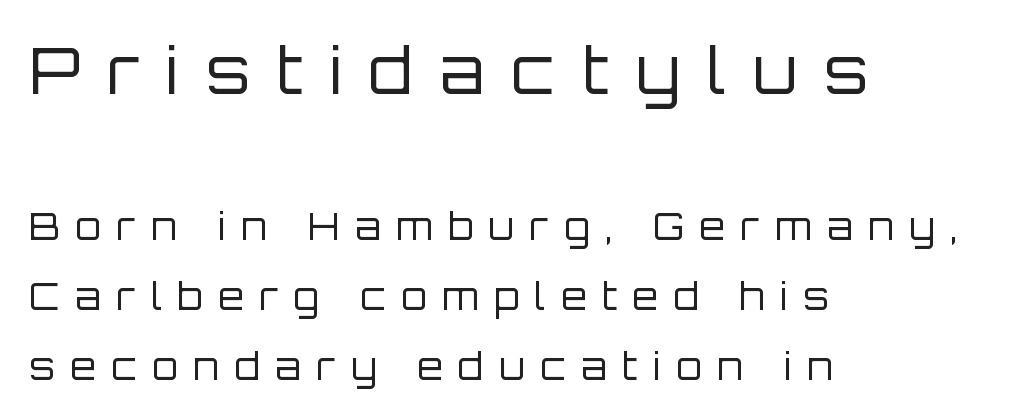
Q: Is the text bold? A: No.
Q: Is the text italic (slanted)? A: No, it is upright.
Q: Is the typeface a serif or a sans-serif typeface? A: Sans-serif.
Q: Is the text underlined? A: No.
Q: How is the paragraph aligned? A: Left-aligned.
Q: Is the spacing between letters normal or unusually wide? A: Unusually wide.
Q: Is the spacing between lines tight, normal or loose? A: Loose.
Q: Which block of text is set in a larger size, the first (top) or the second (bottom)? A: The first (top) one.
Q: Width (condensed, normal, or wide)? A: Normal.
Q: Stroke contrast? A: Low.
Q: x-height? A: Large.
Q: Monospaced? A: No.
